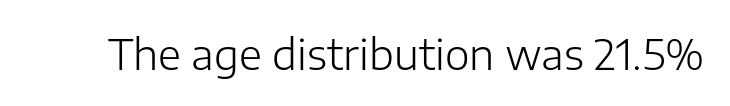
Q: Is the text bold? A: No.
Q: Is the text italic (slanted)? A: No, it is upright.
Q: Is the typeface a serif or a sans-serif typeface? A: Sans-serif.
Q: Is the text underlined? A: No.
Q: Is the spacing between letters normal or unusually wide? A: Normal.
Q: Width (condensed, normal, or wide)? A: Normal.
Q: Stroke contrast? A: Low.
Q: x-height? A: Medium.
Q: Monospaced? A: No.
